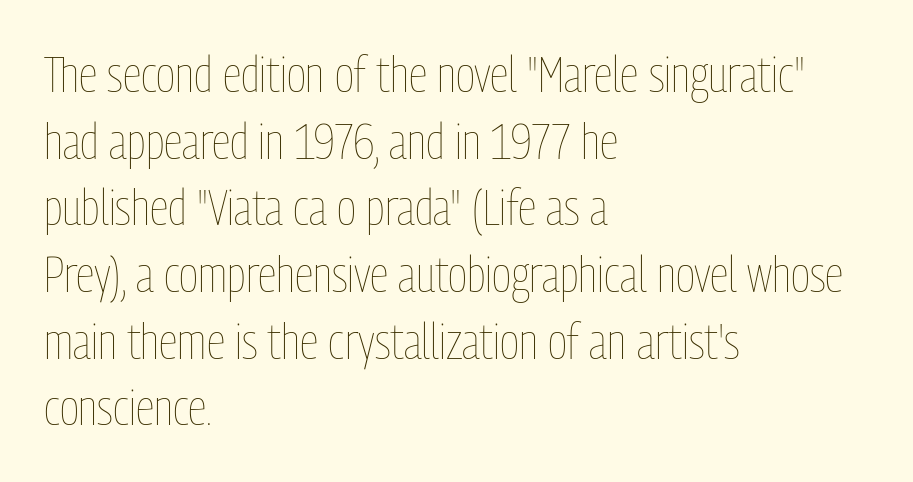
The image shows 49 px thin, condensed type, upright; set left-aligned, normal line spacing (1.36x), normal letter spacing, not underlined; low stroke contrast and a medium x-height.
